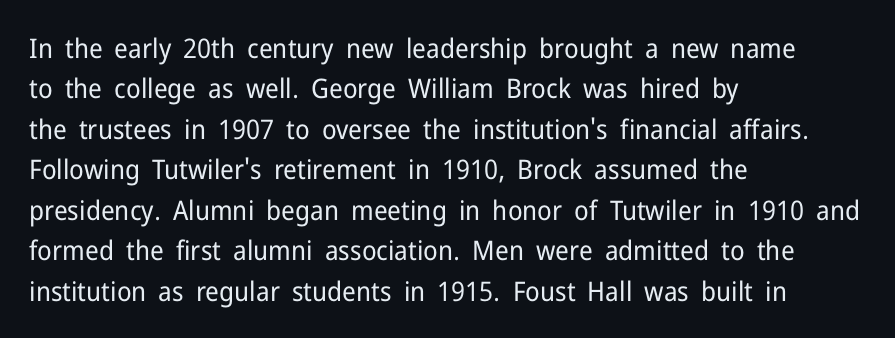
The passage shown stacks its lines at a standard gap. Students, note that the glyphs here touch the page at normal intervals. This reads as an unemphasized weight, regular at the heaviest. Typeset ragged right — the left edge is the straight one. No italicization has been applied; the sample stays upright.
